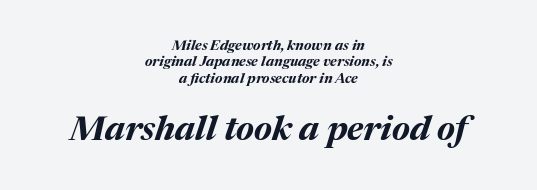
{"italic": "yes", "lean": "right", "slant_degrees": 17, "bold": "yes", "weight": "bold", "width": "normal", "stroke_contrast": "medium", "x_height": "medium", "monospaced": "no", "underline": "no", "align": "center", "line_spacing_ratio": 1.17, "letter_spacing": "normal", "letter_spacing_em": 0.0, "larger_block": "second", "size_ratio": 2.43, "glyph_px": 34}
